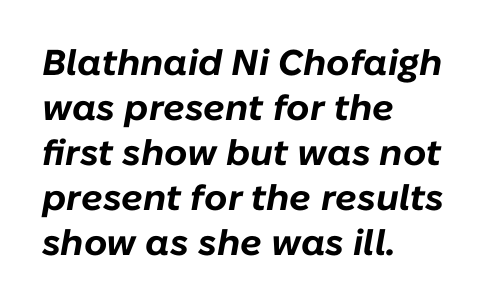
Q: Is the text bold? A: Yes.
Q: Is the text italic (slanted)? A: Yes, it leans right by about 10 degrees.
Q: Is the text underlined? A: No.
Q: How is the paragraph aligned? A: Left-aligned.
Q: Is the spacing between letters normal or unusually wide? A: Normal.
Q: Is the spacing between lines tight, normal or loose? A: Normal.
Q: Width (condensed, normal, or wide)? A: Normal.
Q: Stroke contrast? A: Low.
Q: x-height? A: Medium.
Q: Monospaced? A: No.
